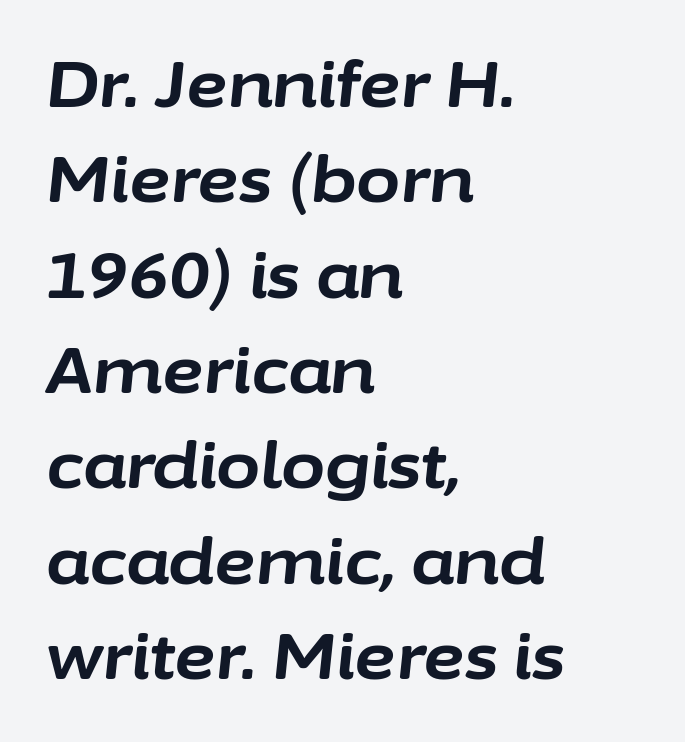
The image shows 64 px bold type, italic (leaning right); set left-aligned, normal line spacing (1.49x), normal letter spacing, not underlined; low stroke contrast and a medium x-height.
